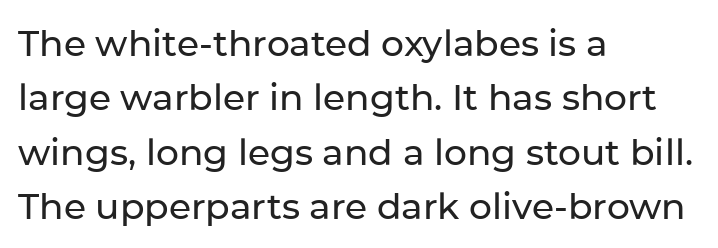
The image shows 36 px sans-serif type, upright; set left-aligned, normal line spacing (1.51x), normal letter spacing, not underlined; low stroke contrast and a medium x-height.
